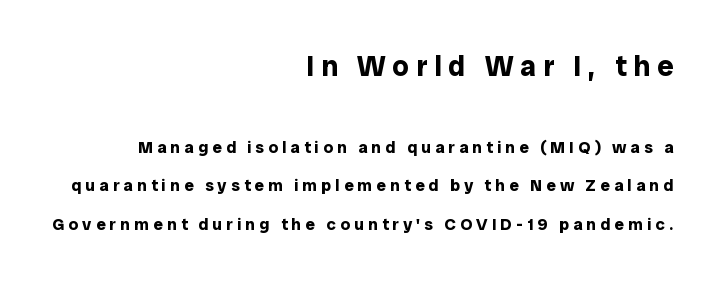
A typesetter would call this proportional, since set widths differ per character. A typesetter would call this heavily tracked-out type. Quick note: interline space is abundant. Compare the two chunks: the upper has the greater cap height.
